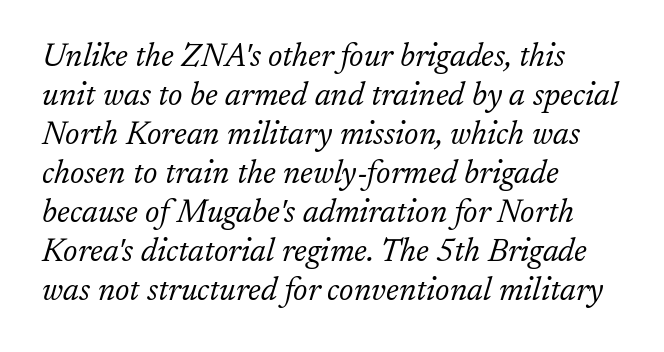
{"serif": "yes", "italic": "yes", "lean": "right", "slant_degrees": 17, "bold": "no", "weight": "light", "width": "normal", "stroke_contrast": "low", "x_height": "medium", "monospaced": "no", "underline": "no", "align": "left", "line_spacing_ratio": 1.22, "letter_spacing": "normal", "letter_spacing_em": 0.0, "glyph_px": 32}
